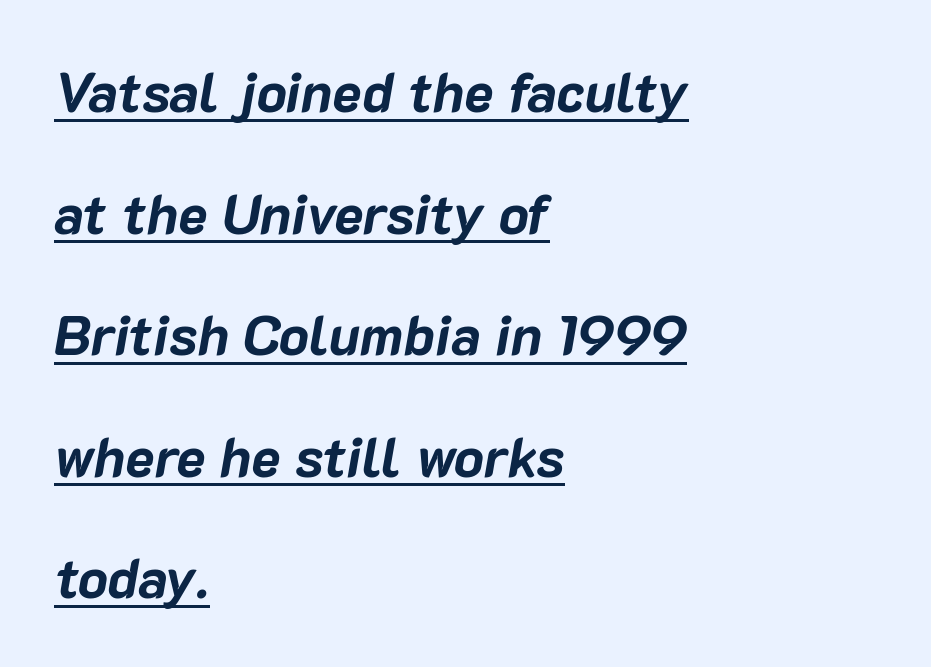
There is no visible air inserted between adjacent glyphs. These lines are rendered in a variable-pitch font. Somebody hit Ctrl+U on this one — the words are underlined. Horizontal alignment here is leftward, the default for most running prose. This sample trades compactness for vertical openness between lines. On the weight axis this lands at bold, roughly 700.
